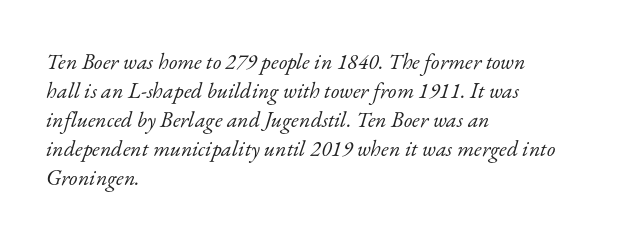
The image shows 22 px text type, italic (leaning right); set left-aligned, normal line spacing (1.32x), normal letter spacing, not underlined.
